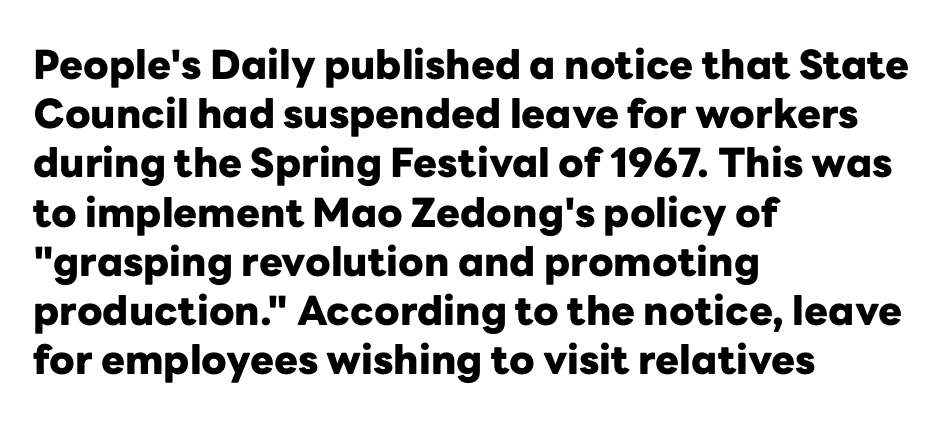
Caption: multi-line text, flush left, ragged right. The font is running at its bold setting. The passage shown has conventional tracking throughout. Does the lettering tilt? It doesn't — this is upright.
